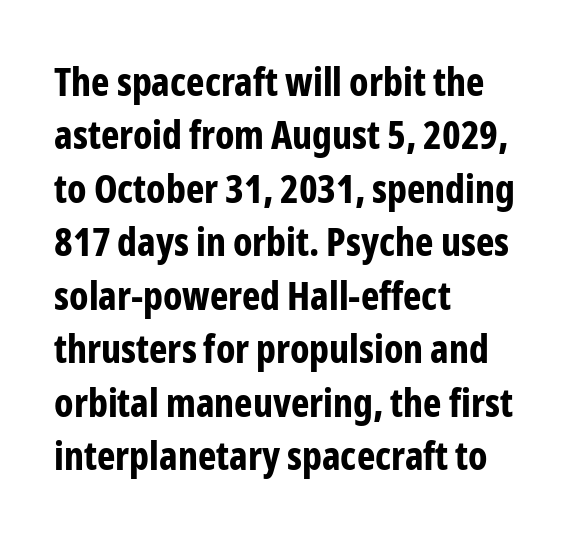
On the weight axis this lands at bold, roughly 700. Spacing between characters is what you'd get straight out of the box. Spacing verdict: proportional, widths tailored to each character. Just letters on the line, the space beneath them empty. Posture: upright roman. The ragged edge is on the right, which tells us the setting is flush left.
